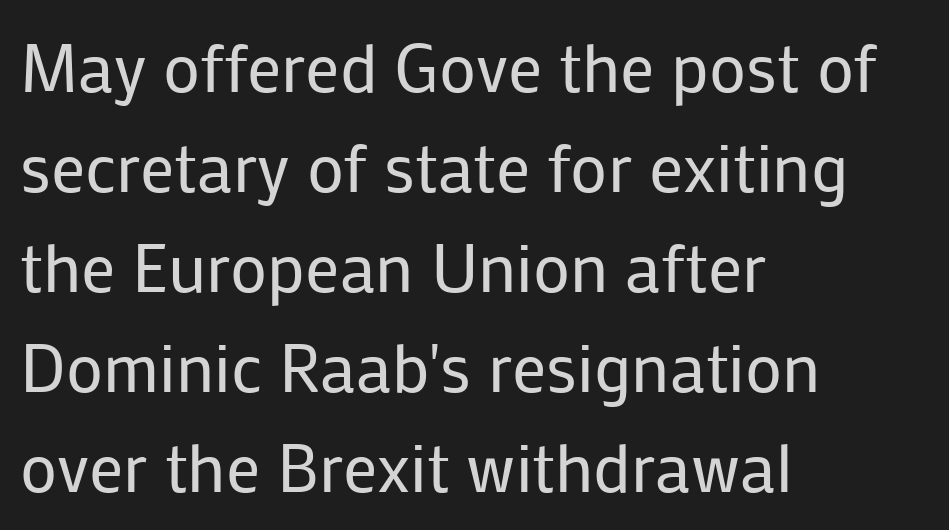
Q: Is the text bold? A: No.
Q: Is the text italic (slanted)? A: No, it is upright.
Q: Is the typeface a serif or a sans-serif typeface? A: Sans-serif.
Q: Is the text underlined? A: No.
Q: How is the paragraph aligned? A: Left-aligned.
Q: Is the spacing between letters normal or unusually wide? A: Normal.
Q: Is the spacing between lines tight, normal or loose? A: Normal.
Q: Width (condensed, normal, or wide)? A: Normal.
Q: Stroke contrast? A: Low.
Q: x-height? A: Medium.
Q: Monospaced? A: No.
